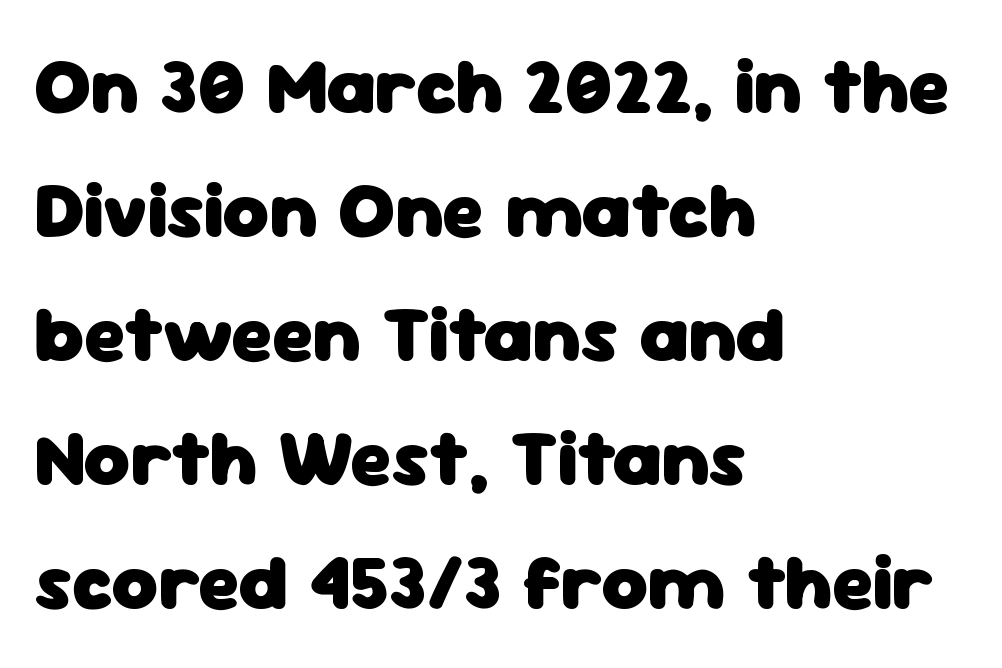
The image shows 79 px heavy sans-serif type, upright; set left-aligned, normal line spacing (1.57x), normal letter spacing, not underlined; low stroke contrast and a medium x-height.
